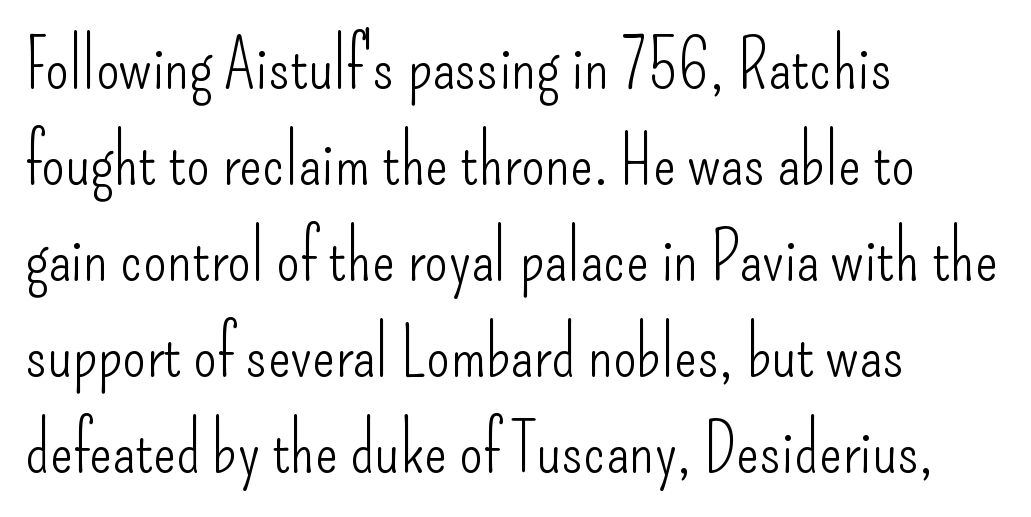
{"serif": "no", "italic": "no", "bold": "no", "weight": "light", "width": "condensed", "stroke_contrast": "low", "x_height": "small", "monospaced": "no", "underline": "no", "align": "left", "line_spacing": "normal", "line_spacing_ratio": 1.41, "letter_spacing": "normal", "letter_spacing_em": 0.0, "glyph_px": 68}
